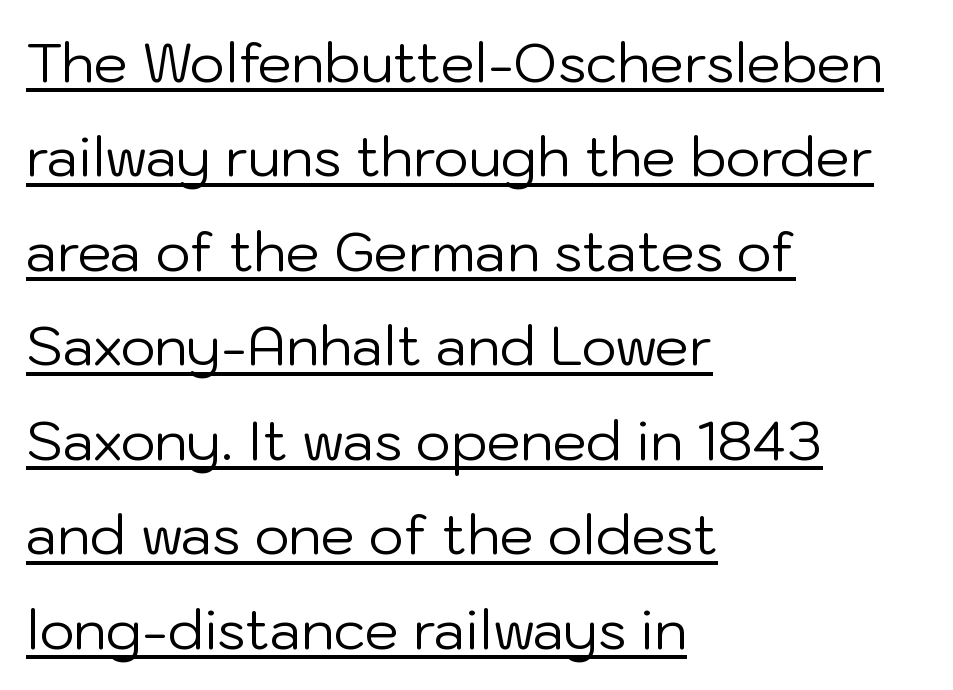
Q: Is the text bold? A: No.
Q: Is the text italic (slanted)? A: No, it is upright.
Q: Is the typeface a serif or a sans-serif typeface? A: Sans-serif.
Q: Is the text underlined? A: Yes.
Q: How is the paragraph aligned? A: Left-aligned.
Q: Is the spacing between letters normal or unusually wide? A: Normal.
Q: Width (condensed, normal, or wide)? A: Normal.
Q: Stroke contrast? A: Low.
Q: x-height? A: Medium.
Q: Monospaced? A: No.
